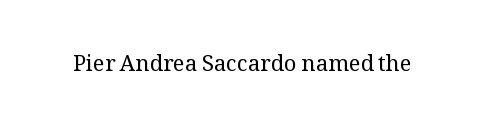
The space directly below the letters is spotless. Quick note: not italic, upright. The line texture is even and compact thanks to regular tracking. These glyphs show unthickened strokes, regular width or finer.
